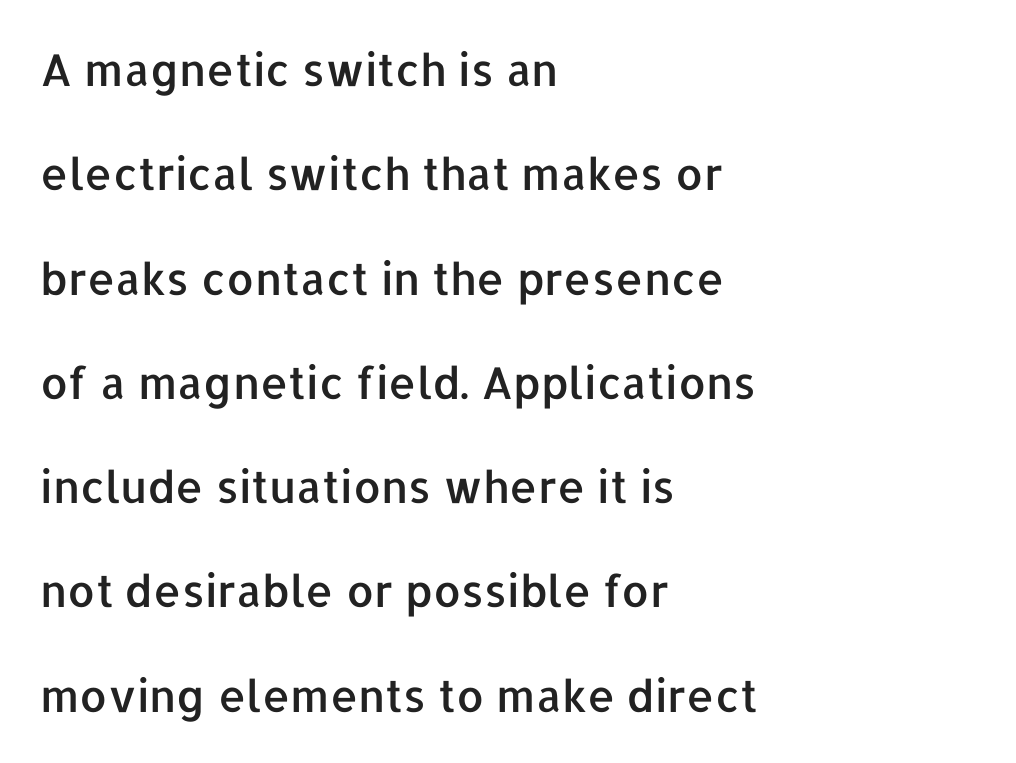
Q: Is the text italic (slanted)? A: No, it is upright.
Q: Is the typeface a serif or a sans-serif typeface? A: Sans-serif.
Q: Is the text underlined? A: No.
Q: How is the paragraph aligned? A: Left-aligned.
Q: Is the spacing between letters normal or unusually wide? A: Normal.
Q: Is the spacing between lines tight, normal or loose? A: Loose.
Q: Width (condensed, normal, or wide)? A: Normal.
Q: Stroke contrast? A: Low.
Q: x-height? A: Medium.
Q: Monospaced? A: No.
